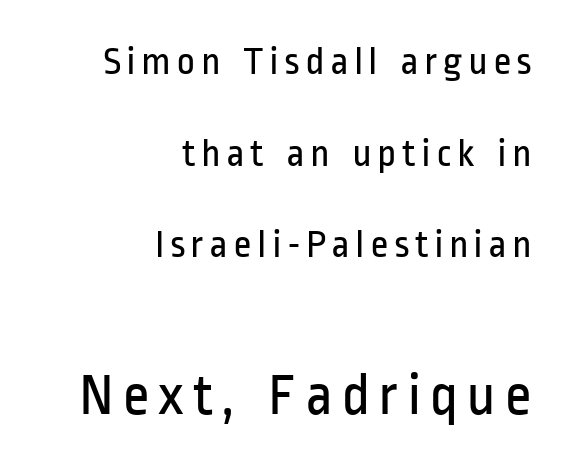
Q: Is the text bold? A: No.
Q: Is the text italic (slanted)? A: No, it is upright.
Q: Is the typeface a serif or a sans-serif typeface? A: Sans-serif.
Q: Is the text underlined? A: No.
Q: How is the paragraph aligned? A: Right-aligned.
Q: Is the spacing between lines tight, normal or loose? A: Loose.
Q: Which block of text is set in a larger size, the first (top) or the second (bottom)? A: The second (bottom) one.
Q: Width (condensed, normal, or wide)? A: Condensed.
Q: Stroke contrast? A: Low.
Q: x-height? A: Medium.
Q: Monospaced? A: No.
